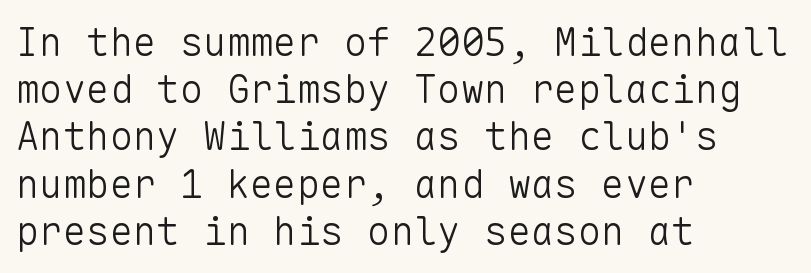
{"serif": "no", "italic": "no", "bold": "no", "weight": "light", "width": "normal", "stroke_contrast": "low", "x_height": "medium", "monospaced": "yes", "underline": "no", "align": "left", "line_spacing_ratio": 1.21, "letter_spacing": "normal", "letter_spacing_em": 0.0, "glyph_px": 39}
